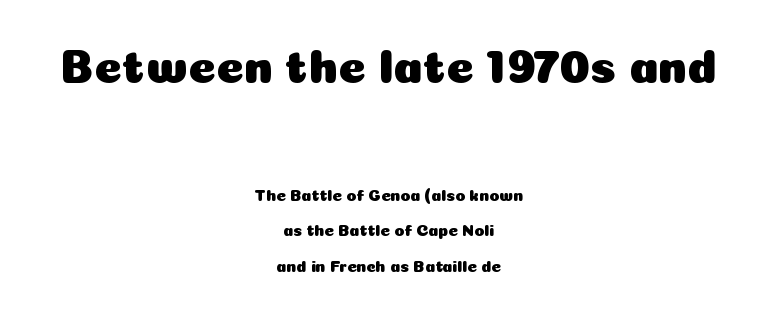
The lines are spread far apart with generous leading. Here the glyphs are tracked normally, forming tight word shapes. Teacher's note: observe the equal gaps on both sides — that is centered alignment. The letters stand upright; this is a roman face. Check where the strokes stop: nothing finishes them off — pure sans. The designer gave the opening block more size than the closing block.
